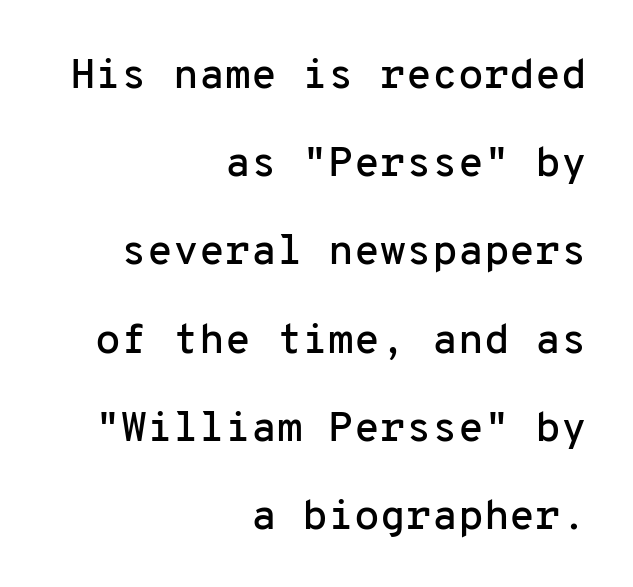
Q: Is the text italic (slanted)? A: No, it is upright.
Q: Is the typeface a serif or a sans-serif typeface? A: Sans-serif.
Q: Is the text underlined? A: No.
Q: How is the paragraph aligned? A: Right-aligned.
Q: Is the spacing between letters normal or unusually wide? A: Normal.
Q: Is the spacing between lines tight, normal or loose? A: Loose.
Q: Width (condensed, normal, or wide)? A: Normal.
Q: Stroke contrast? A: Low.
Q: x-height? A: Medium.
Q: Monospaced? A: Yes.
